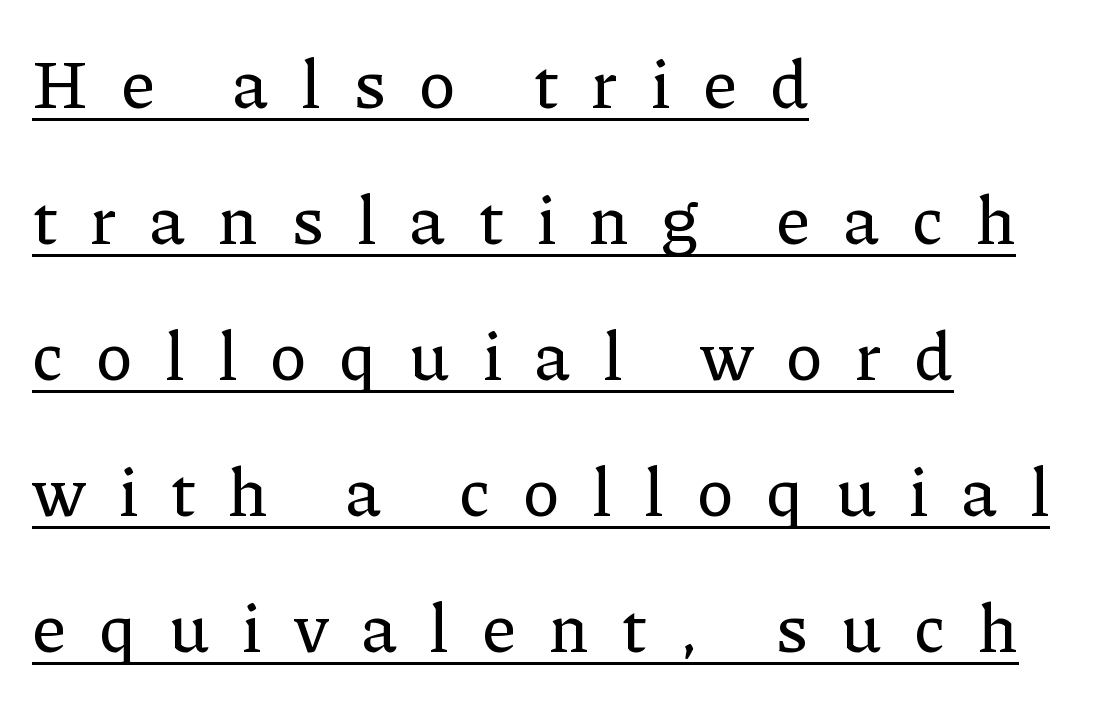
{"serif": "yes", "italic": "no", "width": "normal", "stroke_contrast": "low", "x_height": "medium", "monospaced": "no", "underline": "yes", "align": "left", "line_spacing": "loose", "line_spacing_ratio": 2.0, "letter_spacing": "wide", "letter_spacing_em": 0.48, "glyph_px": 68}
